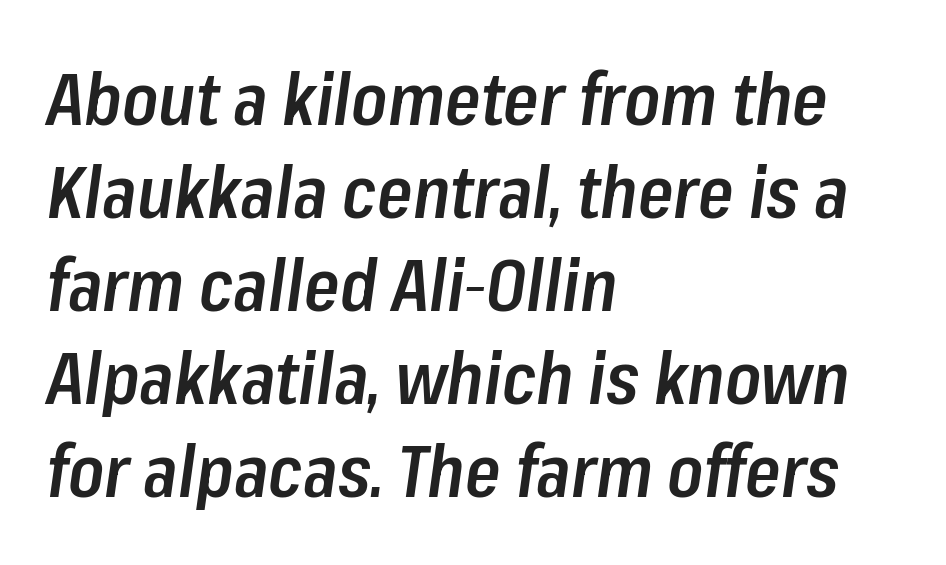
{"italic": "yes", "lean": "right", "slant_degrees": 8, "bold": "semi", "weight": "semibold", "width": "condensed", "stroke_contrast": "low", "x_height": "medium", "monospaced": "no", "underline": "no", "align": "left", "line_spacing": "normal", "line_spacing_ratio": 1.29, "letter_spacing": "normal", "letter_spacing_em": 0.0, "glyph_px": 72}
